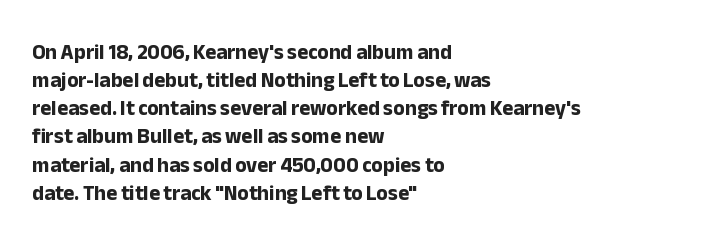
{"italic": "no", "bold": "yes", "underline": "no", "align": "left", "line_spacing": "normal", "line_spacing_ratio": 1.34, "letter_spacing": "normal", "letter_spacing_em": 0.0, "glyph_px": 21}
